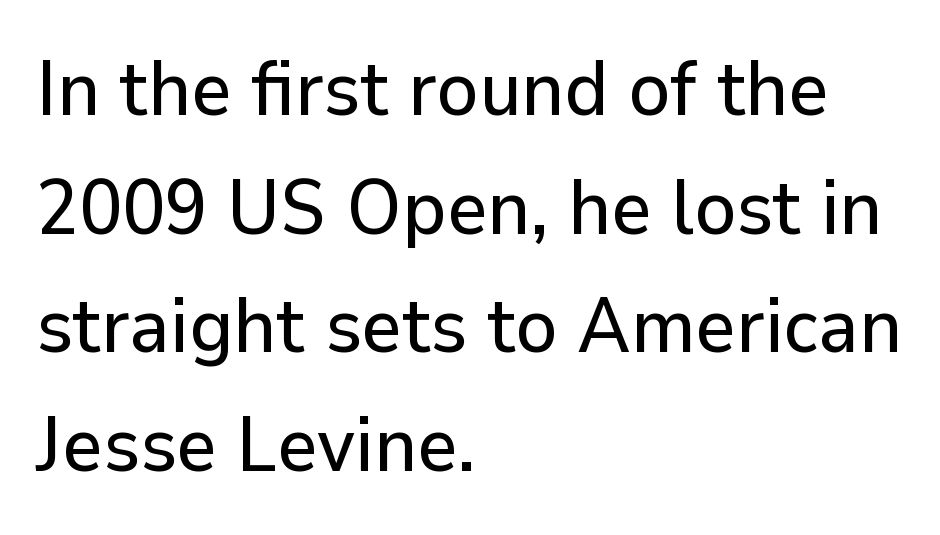
Q: Is the text italic (slanted)? A: No, it is upright.
Q: Is the typeface a serif or a sans-serif typeface? A: Sans-serif.
Q: Is the text underlined? A: No.
Q: How is the paragraph aligned? A: Left-aligned.
Q: Is the spacing between letters normal or unusually wide? A: Normal.
Q: Is the spacing between lines tight, normal or loose? A: Normal.
Q: Width (condensed, normal, or wide)? A: Normal.
Q: Stroke contrast? A: Low.
Q: x-height? A: Medium.
Q: Monospaced? A: No.
